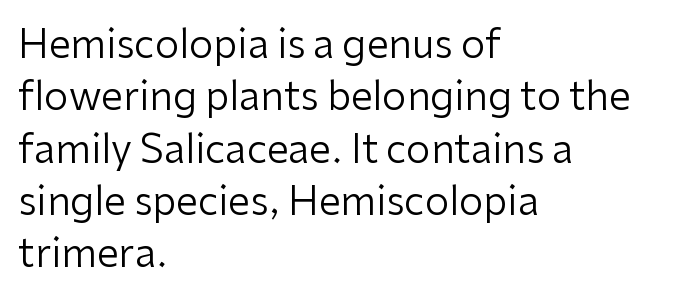
Q: Is the text bold? A: No.
Q: Is the text italic (slanted)? A: No, it is upright.
Q: Is the typeface a serif or a sans-serif typeface? A: Sans-serif.
Q: Is the text underlined? A: No.
Q: How is the paragraph aligned? A: Left-aligned.
Q: Is the spacing between letters normal or unusually wide? A: Normal.
Q: Is the spacing between lines tight, normal or loose? A: Normal.
Q: Width (condensed, normal, or wide)? A: Normal.
Q: Stroke contrast? A: Low.
Q: x-height? A: Medium.
Q: Monospaced? A: No.
